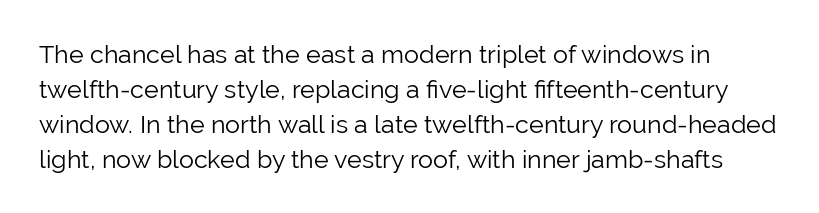
Q: Is the text bold? A: No.
Q: Is the text italic (slanted)? A: No, it is upright.
Q: Is the text underlined? A: No.
Q: Is the spacing between letters normal or unusually wide? A: Normal.
Q: Is the spacing between lines tight, normal or loose? A: Normal.
